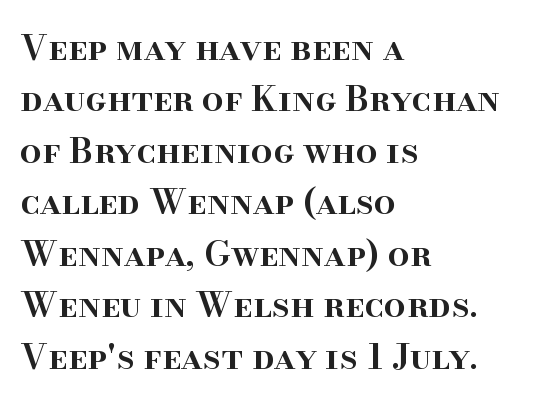
{"serif": "yes", "italic": "no", "bold": "semi", "weight": "semibold", "width": "normal", "stroke_contrast": "high", "x_height": "small", "monospaced": "no", "underline": "no", "align": "left", "line_spacing": "normal", "line_spacing_ratio": 1.47, "letter_spacing": "normal", "letter_spacing_em": 0.0, "glyph_px": 35}
